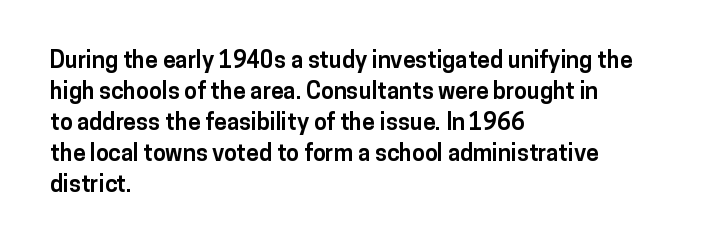
The image shows 23 px bold type, upright; set left-aligned, normal line spacing (1.35x), normal letter spacing, not underlined.
